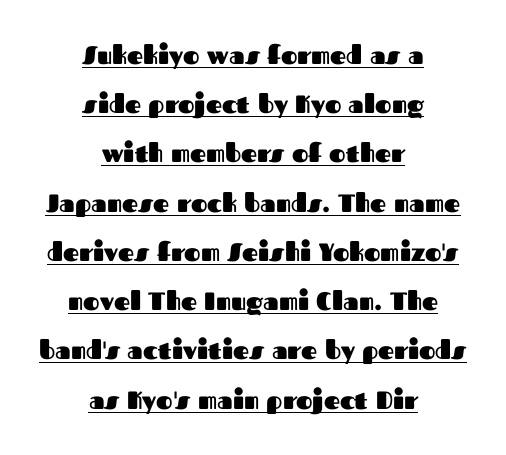
Q: Is the text bold? A: Yes.
Q: Is the text italic (slanted)? A: No, it is upright.
Q: Is the text underlined? A: Yes.
Q: How is the paragraph aligned? A: Centered.
Q: Is the spacing between letters normal or unusually wide? A: Normal.
Q: Is the spacing between lines tight, normal or loose? A: Loose.
